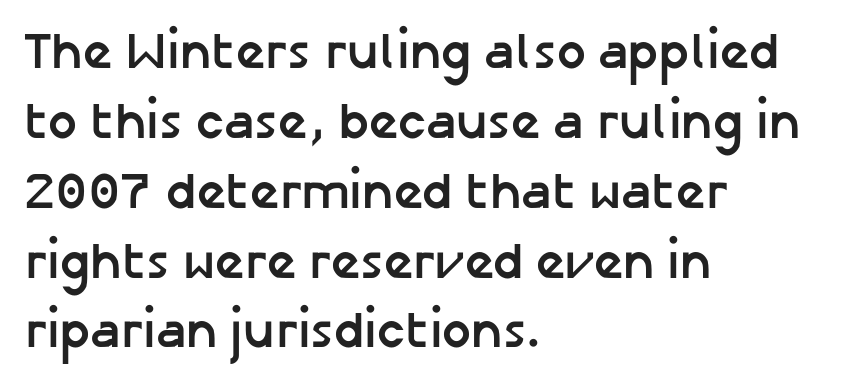
{"serif": "no", "italic": "no", "bold": "yes", "weight": "semibold", "width": "normal", "stroke_contrast": "low", "x_height": "medium", "monospaced": "no", "underline": "no", "align": "left", "line_spacing": "normal", "line_spacing_ratio": 1.37, "letter_spacing": "normal", "letter_spacing_em": 0.0, "glyph_px": 51}
